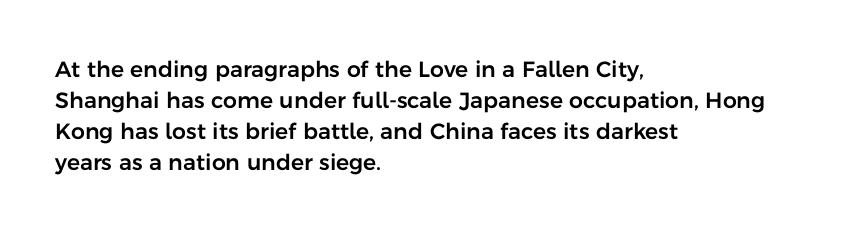
The image shows 22 px text type, upright; set left-aligned, normal line spacing (1.41x), normal letter spacing, not underlined.
